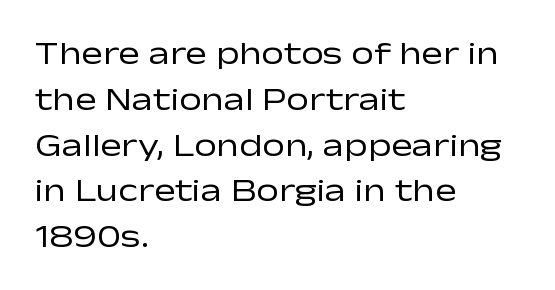
Q: Is the text bold? A: No.
Q: Is the text italic (slanted)? A: No, it is upright.
Q: Is the typeface a serif or a sans-serif typeface? A: Sans-serif.
Q: Is the text underlined? A: No.
Q: How is the paragraph aligned? A: Left-aligned.
Q: Is the spacing between letters normal or unusually wide? A: Normal.
Q: Is the spacing between lines tight, normal or loose? A: Normal.
Q: Width (condensed, normal, or wide)? A: Wide.
Q: Stroke contrast? A: Low.
Q: x-height? A: Medium.
Q: Monospaced? A: No.
